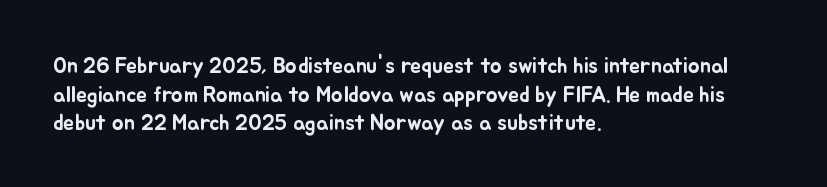
{"italic": "no", "underline": "no", "align": "left", "line_spacing": "normal", "line_spacing_ratio": 1.3, "letter_spacing": "normal", "letter_spacing_em": 0.0, "glyph_px": 22}
